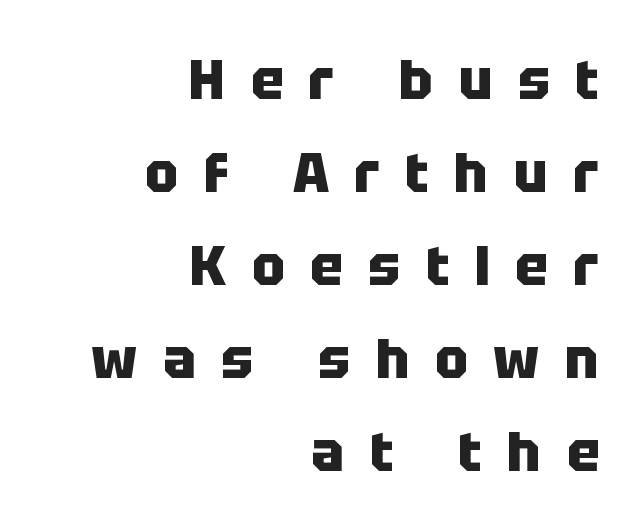
{"serif": "no", "italic": "no", "bold": "yes", "weight": "heavy", "width": "normal", "stroke_contrast": "low", "x_height": "large", "monospaced": "no", "underline": "no", "align": "right", "line_spacing": "normal", "line_spacing_ratio": 1.69, "letter_spacing": "wide", "letter_spacing_em": 0.46, "glyph_px": 55}
